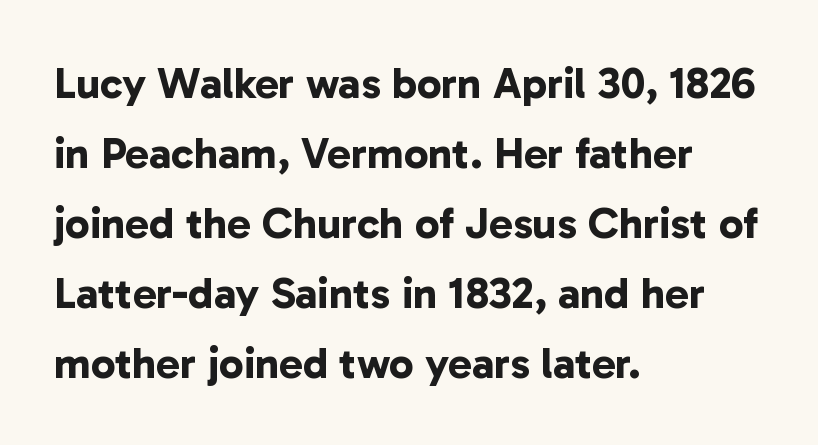
{"serif": "no", "bold": "yes", "weight": "bold", "width": "normal", "stroke_contrast": "low", "x_height": "medium", "monospaced": "no", "underline": "no", "align": "left", "line_spacing": "normal", "line_spacing_ratio": 1.59, "letter_spacing": "normal", "letter_spacing_em": 0.0, "glyph_px": 44}
